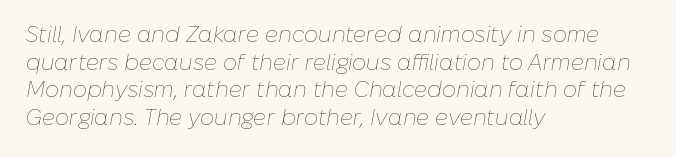
Descenders are the only things crossing below the line. Every row of glyphs begins at an identical x-position on the left. The letterforms sit at book weight or below. The tracking reads as untouched default to a designer's eye. In terms of leading, this rendering sits right in the middle.
